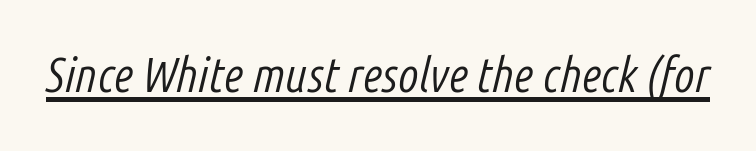
The image shows 48 px light, condensed type, italic (leaning right); set normal letter spacing, underlined; low stroke contrast and a medium x-height.
